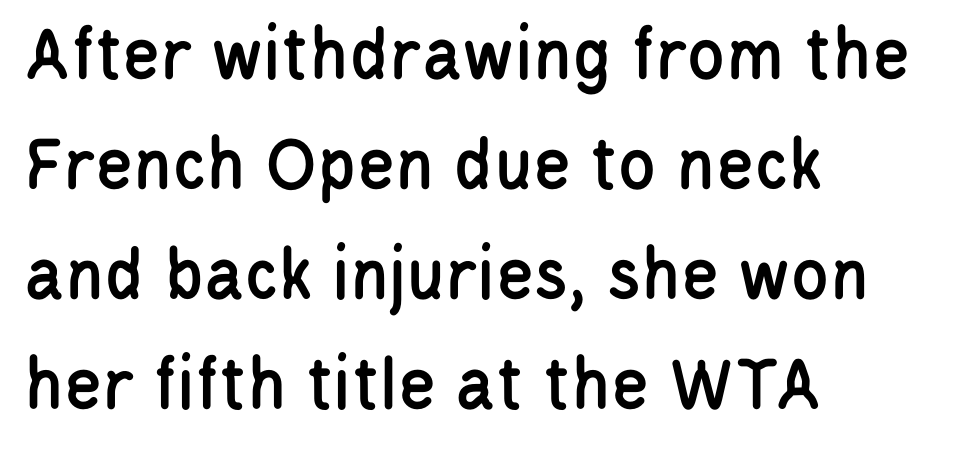
{"serif": "no", "italic": "no", "width": "condensed", "stroke_contrast": "low", "x_height": "large", "monospaced": "no", "underline": "no", "align": "left", "line_spacing": "normal", "line_spacing_ratio": 1.41, "letter_spacing": "normal", "letter_spacing_em": 0.0, "glyph_px": 78}
